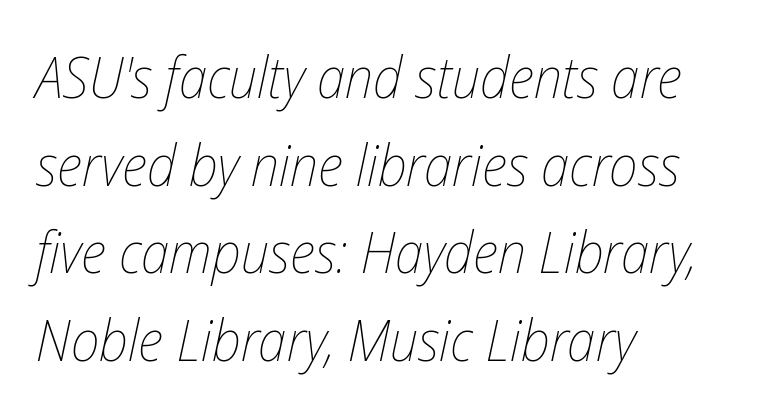
Q: Is the text bold? A: No.
Q: Is the text italic (slanted)? A: Yes, it leans right by about 12 degrees.
Q: Is the text underlined? A: No.
Q: How is the paragraph aligned? A: Left-aligned.
Q: Is the spacing between letters normal or unusually wide? A: Normal.
Q: Is the spacing between lines tight, normal or loose? A: Normal.
Q: Width (condensed, normal, or wide)? A: Condensed.
Q: Stroke contrast? A: Low.
Q: x-height? A: Medium.
Q: Monospaced? A: No.
